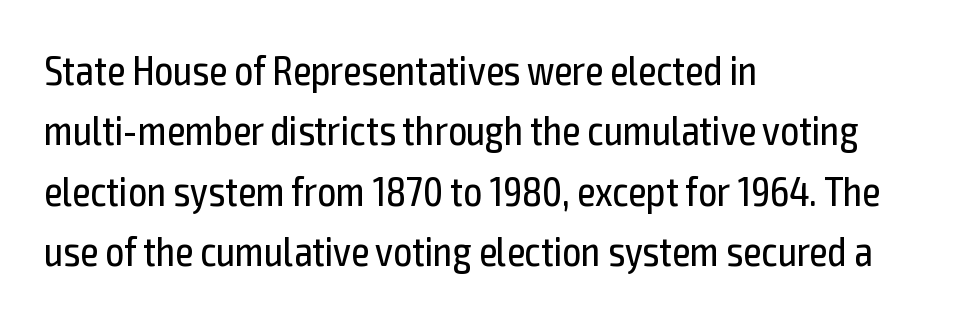
Q: Is the text bold? A: No.
Q: Is the text italic (slanted)? A: No, it is upright.
Q: Is the typeface a serif or a sans-serif typeface? A: Sans-serif.
Q: Is the text underlined? A: No.
Q: How is the paragraph aligned? A: Left-aligned.
Q: Is the spacing between letters normal or unusually wide? A: Normal.
Q: Is the spacing between lines tight, normal or loose? A: Normal.
Q: Width (condensed, normal, or wide)? A: Condensed.
Q: x-height? A: Medium.
Q: Monospaced? A: No.
